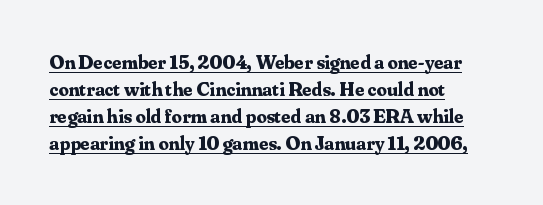
{"italic": "no", "bold": "yes", "underline": "yes", "align": "left", "line_spacing": "normal", "line_spacing_ratio": 1.35, "letter_spacing": "normal", "letter_spacing_em": 0.0, "glyph_px": 20}
